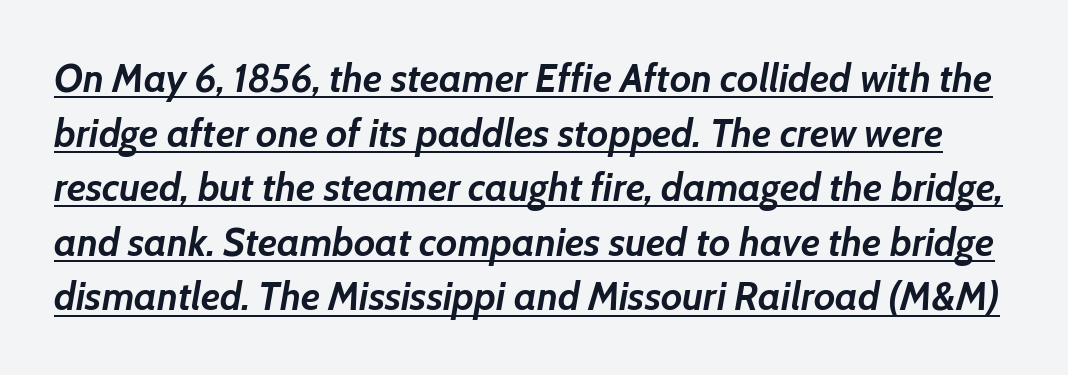
Q: Is the text bold? A: Yes.
Q: Is the text italic (slanted)? A: Yes, it leans right by about 7 degrees.
Q: Is the text underlined? A: Yes.
Q: Is the spacing between letters normal or unusually wide? A: Normal.
Q: Is the spacing between lines tight, normal or loose? A: Normal.
Q: Width (condensed, normal, or wide)? A: Normal.
Q: Stroke contrast? A: Low.
Q: x-height? A: Medium.
Q: Monospaced? A: No.
